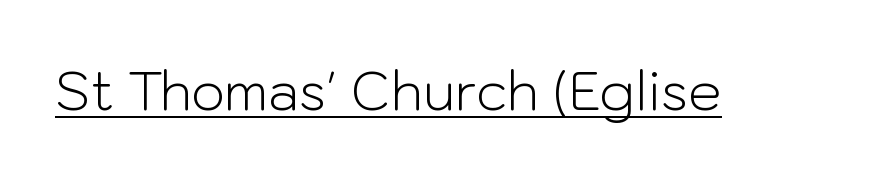
Q: Is the text bold? A: No.
Q: Is the text italic (slanted)? A: No, it is upright.
Q: Is the typeface a serif or a sans-serif typeface? A: Sans-serif.
Q: Is the text underlined? A: Yes.
Q: Is the spacing between letters normal or unusually wide? A: Normal.
Q: Width (condensed, normal, or wide)? A: Normal.
Q: Stroke contrast? A: Low.
Q: x-height? A: Medium.
Q: Monospaced? A: No.
